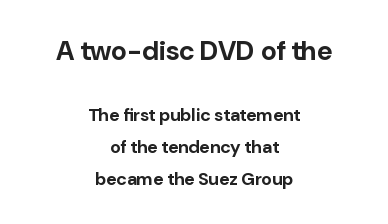
The rag falls on both sides of this text block equally. Letters rest on an invisible, unmarked baseline. The horizontal fit of the characters is conventional and even. Block one is the big one; block two sits smaller underneath.
